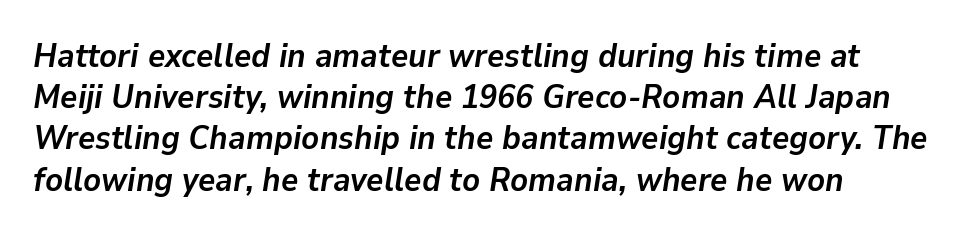
{"italic": "yes", "lean": "right", "slant_degrees": 9, "bold": "yes", "weight": "semibold", "width": "normal", "stroke_contrast": "low", "x_height": "medium", "monospaced": "no", "underline": "no", "line_spacing": "normal", "line_spacing_ratio": 1.25, "letter_spacing": "normal", "letter_spacing_em": 0.0, "glyph_px": 33}
